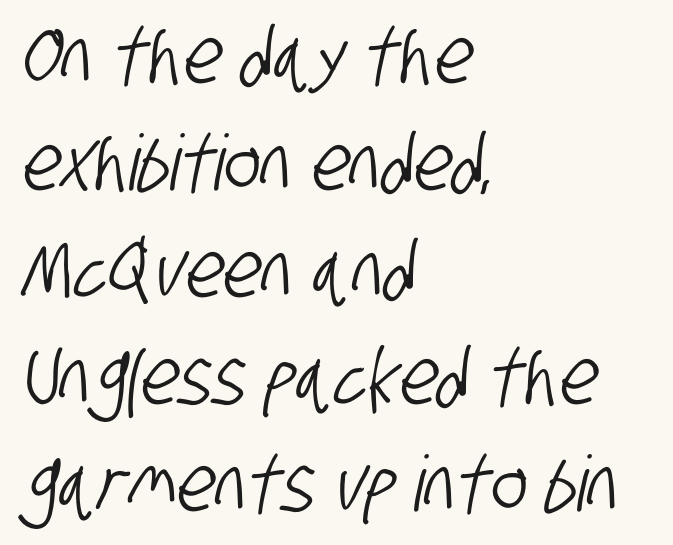
Q: Is the typeface a serif or a sans-serif typeface? A: Sans-serif.
Q: Is the text underlined? A: No.
Q: How is the paragraph aligned? A: Left-aligned.
Q: Is the spacing between letters normal or unusually wide? A: Normal.
Q: Is the spacing between lines tight, normal or loose? A: Normal.
Q: Width (condensed, normal, or wide)? A: Condensed.
Q: Stroke contrast? A: Low.
Q: x-height? A: Large.
Q: Monospaced? A: No.
